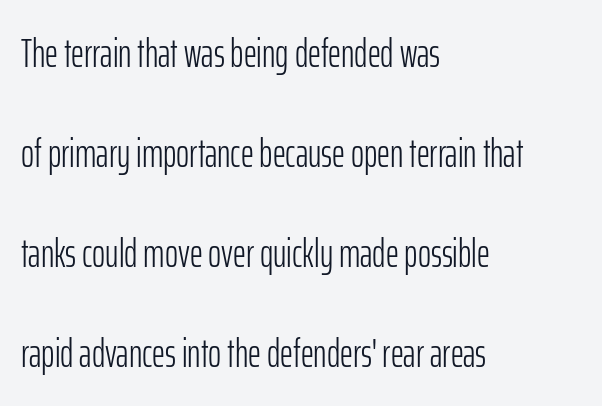
{"serif": "no", "italic": "no", "bold": "no", "weight": "light", "width": "condensed", "stroke_contrast": "low", "x_height": "medium", "monospaced": "no", "underline": "no", "align": "left", "line_spacing": "loose", "line_spacing_ratio": 2.5, "letter_spacing": "normal", "letter_spacing_em": 0.0, "glyph_px": 40}
